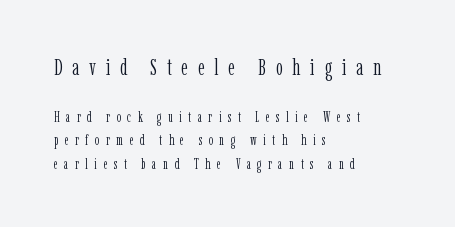
{"italic": "no", "bold": "no", "underline": "no", "align": "left", "line_spacing": "normal", "line_spacing_ratio": 1.66, "letter_spacing": "wide", "letter_spacing_em": 0.45, "larger_block": "first", "size_ratio": 1.57, "glyph_px": 22}
